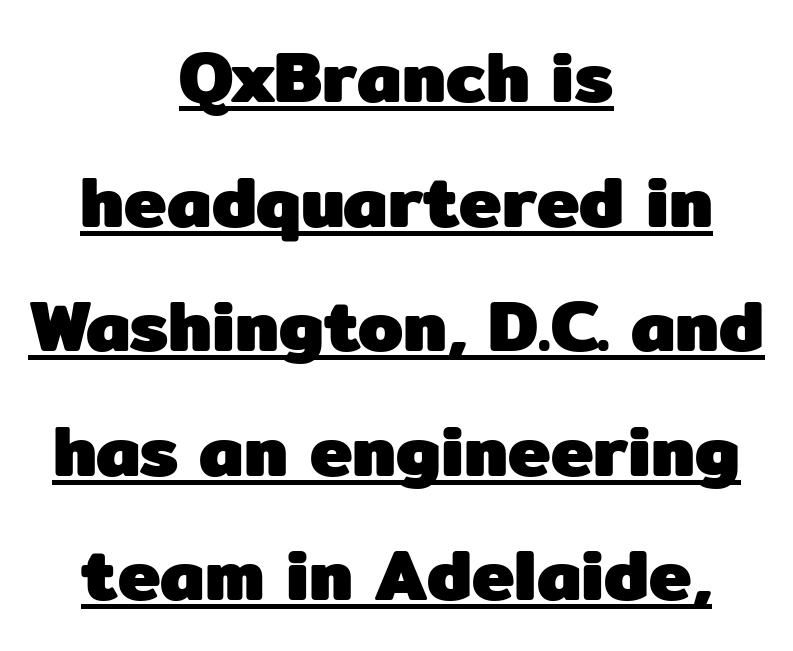
The image shows 72 px heavy sans-serif type, upright; set centered, line spacing 1.73x, normal letter spacing, underlined; low stroke contrast and a medium x-height.
